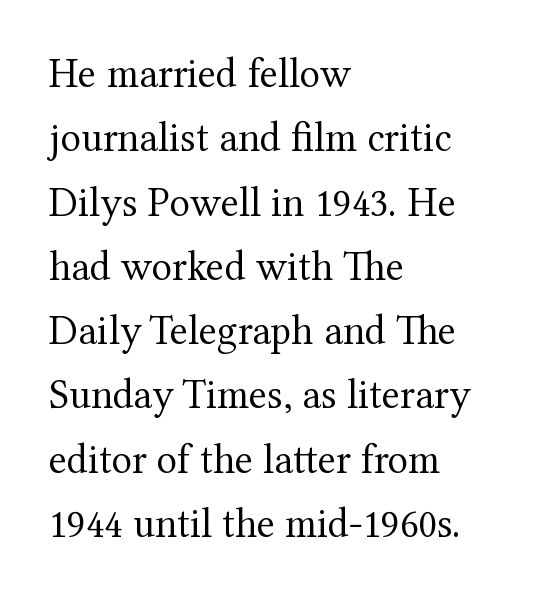
{"serif": "yes", "italic": "no", "bold": "no", "weight": "regular", "width": "normal", "stroke_contrast": "medium", "x_height": "medium", "monospaced": "no", "underline": "no", "align": "left", "line_spacing": "normal", "line_spacing_ratio": 1.53, "letter_spacing": "normal", "letter_spacing_em": 0.0, "glyph_px": 42}
